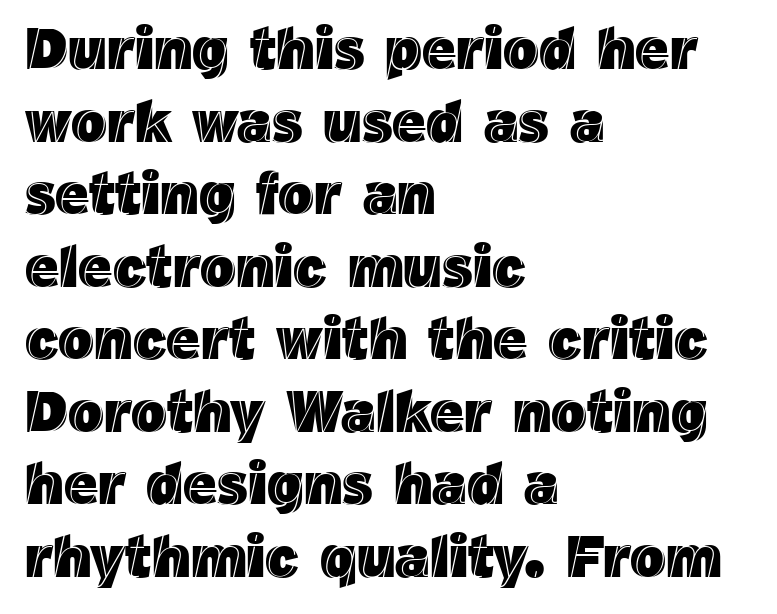
Q: Is the text italic (slanted)? A: No, it is upright.
Q: Is the text underlined? A: No.
Q: How is the paragraph aligned? A: Left-aligned.
Q: Is the spacing between letters normal or unusually wide? A: Normal.
Q: Width (condensed, normal, or wide)? A: Normal.
Q: x-height? A: Medium.
Q: Monospaced? A: No.
